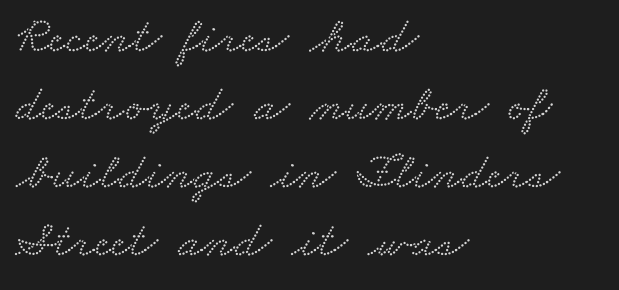
{"width": "wide", "stroke_contrast": "low", "x_height": "small", "monospaced": "no", "underline": "no", "align": "left", "line_spacing": "normal", "line_spacing_ratio": 1.31, "letter_spacing": "normal", "letter_spacing_em": 0.0, "glyph_px": 52}
